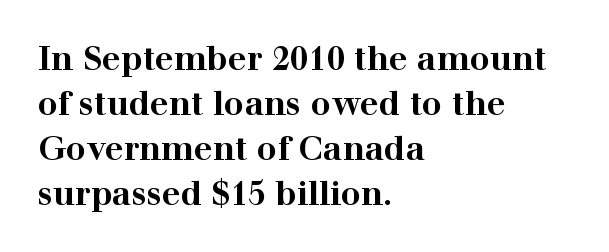
Q: Is the text bold? A: Yes.
Q: Is the text italic (slanted)? A: No, it is upright.
Q: Is the typeface a serif or a sans-serif typeface? A: Serif.
Q: Is the text underlined? A: No.
Q: How is the paragraph aligned? A: Left-aligned.
Q: Is the spacing between letters normal or unusually wide? A: Normal.
Q: Is the spacing between lines tight, normal or loose? A: Normal.
Q: Width (condensed, normal, or wide)? A: Wide.
Q: Stroke contrast? A: High.
Q: x-height? A: Medium.
Q: Monospaced? A: No.
